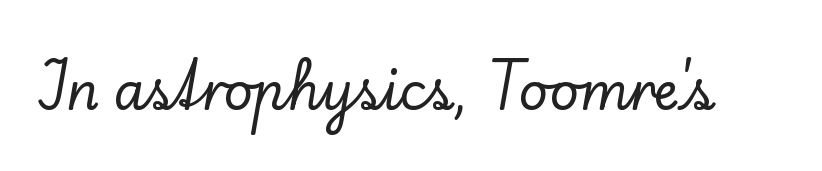
{"serif": "yes", "width": "normal", "stroke_contrast": "low", "x_height": "small", "monospaced": "no", "underline": "no", "letter_spacing": "normal", "letter_spacing_em": 0.0, "glyph_px": 51}
